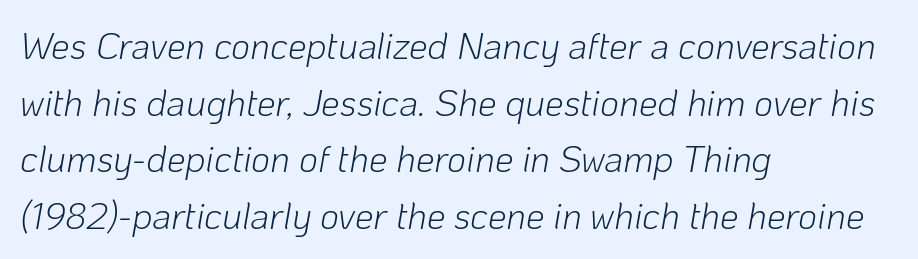
The face used here is rendered with its standard letterfit. A clean baseline with only descenders dipping below it. Think of a printed novel: that variable character pitch is what you see here. The setting favours the left margin, as ordinary paragraphs usually do. Does the lettering tilt? It does — this is italic. The letterforms sit at book weight or below.
